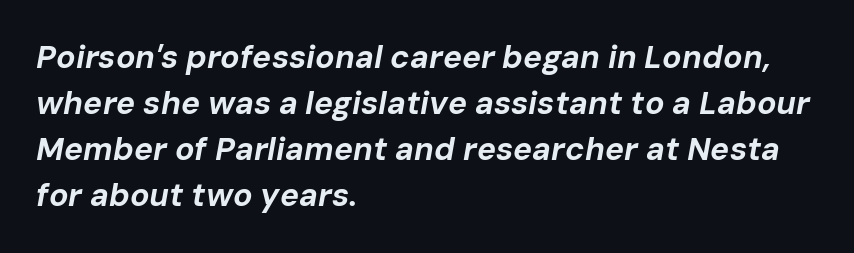
{"italic": "yes", "lean": "right", "slant_degrees": 10, "bold": "yes", "weight": "bold", "width": "normal", "stroke_contrast": "low", "x_height": "medium", "monospaced": "no", "underline": "no", "align": "left", "line_spacing": "normal", "line_spacing_ratio": 1.44, "letter_spacing": "normal", "letter_spacing_em": 0.0, "glyph_px": 32}
